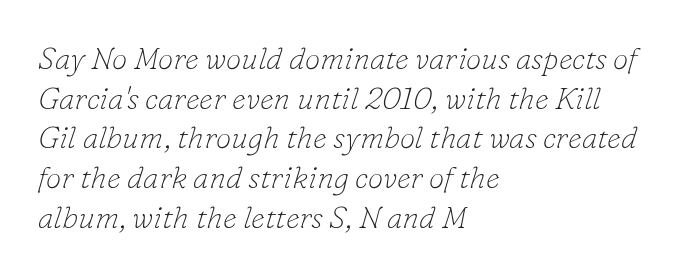
{"serif": "yes", "italic": "yes", "lean": "right", "slant_degrees": 16, "bold": "no", "weight": "thin", "width": "normal", "stroke_contrast": "low", "x_height": "small", "monospaced": "no", "underline": "no", "align": "left", "line_spacing": "normal", "line_spacing_ratio": 1.28, "letter_spacing": "normal", "letter_spacing_em": 0.0, "glyph_px": 31}
